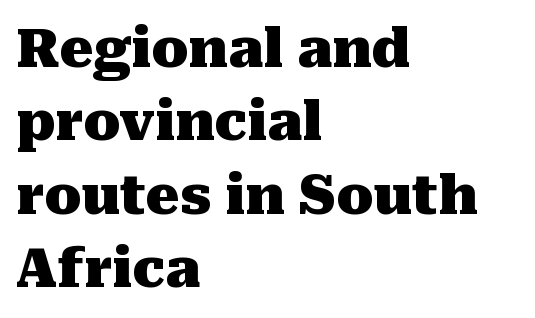
Each word holds together tightly as a unit, with standard inter-letter gaps. This sample has the flowing, uneven cadence of proportional lettering. Stroke terminals: seriffed. The baseline area is clear. A typesetter would call this leading conventional body-copy spacing. Every letter is thick-stroked: bold, no question.
